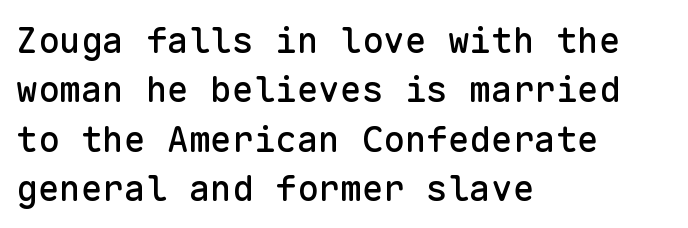
Note the uniform advance width — an 'i' takes as much space as an 'm'. All the whitespace from short lines collects on the right. Horizontal bands of white between lines are of average thickness. Examine the stroke ends and you'll find no serifs. Decoration check: the copy has no underline. Every stem runs plumb, perpendicular to the baseline.
